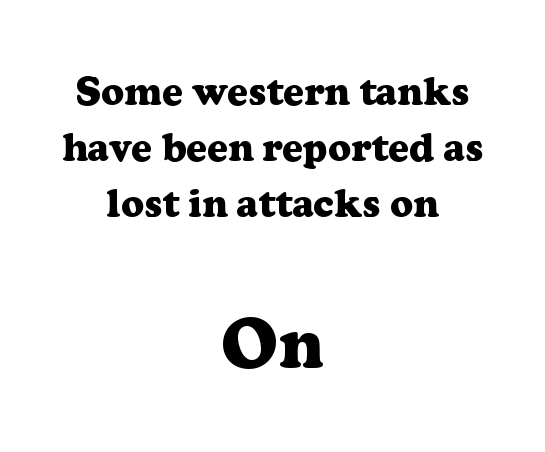
The image shows 70 px heavy serif type, upright; set centered, normal line spacing (1.4x), normal letter spacing, not underlined; the second (bottom) block is 1.75x larger; low stroke contrast and a medium x-height.
